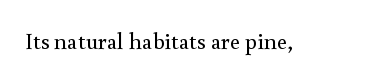
Q: Is the text bold? A: No.
Q: Is the text italic (slanted)? A: No, it is upright.
Q: Is the text underlined? A: No.
Q: Is the spacing between letters normal or unusually wide? A: Normal.
